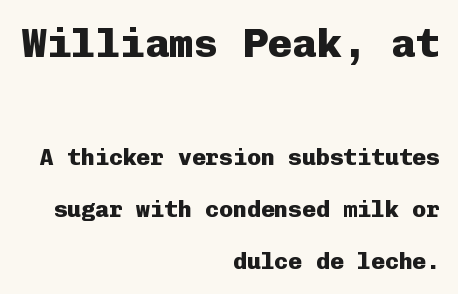
{"serif": "no", "italic": "no", "bold": "yes", "weight": "heavy", "width": "normal", "stroke_contrast": "low", "x_height": "medium", "monospaced": "yes", "underline": "no", "align": "right", "line_spacing": "loose", "line_spacing_ratio": 2.26, "letter_spacing": "normal", "letter_spacing_em": 0.0, "larger_block": "first", "size_ratio": 1.78, "glyph_px": 41}
